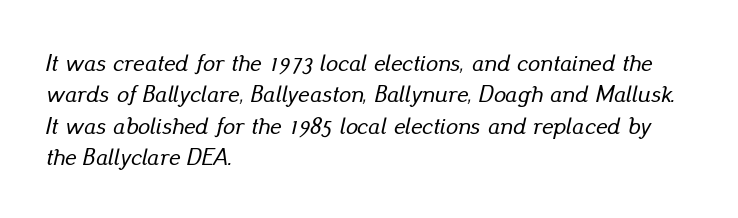
{"italic": "yes", "lean": "right", "slant_degrees": 13, "underline": "no", "align": "left", "line_spacing": "normal", "line_spacing_ratio": 1.31, "letter_spacing": "normal", "letter_spacing_em": 0.0, "glyph_px": 24}
